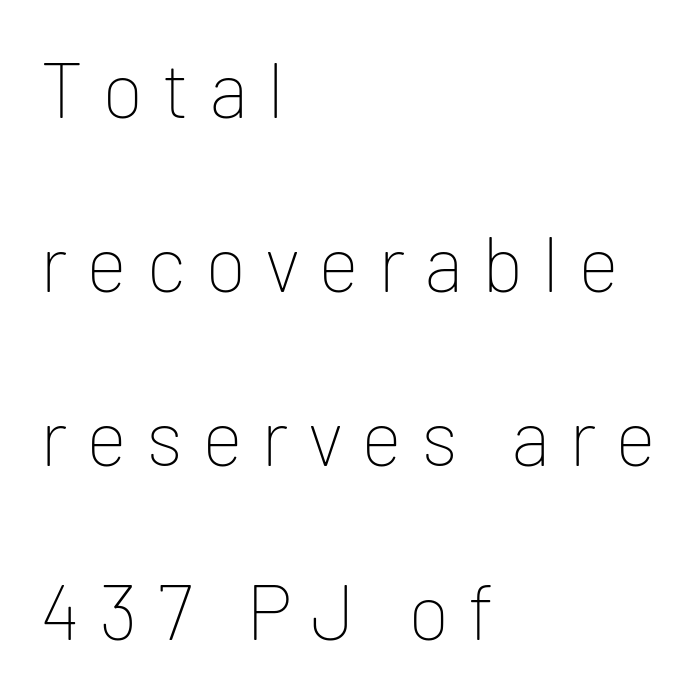
Q: Is the text bold? A: No.
Q: Is the text italic (slanted)? A: No, it is upright.
Q: Is the typeface a serif or a sans-serif typeface? A: Sans-serif.
Q: Is the text underlined? A: No.
Q: How is the paragraph aligned? A: Left-aligned.
Q: Is the spacing between letters normal or unusually wide? A: Unusually wide.
Q: Is the spacing between lines tight, normal or loose? A: Loose.
Q: Width (condensed, normal, or wide)? A: Normal.
Q: Stroke contrast? A: Low.
Q: x-height? A: Medium.
Q: Monospaced? A: No.
